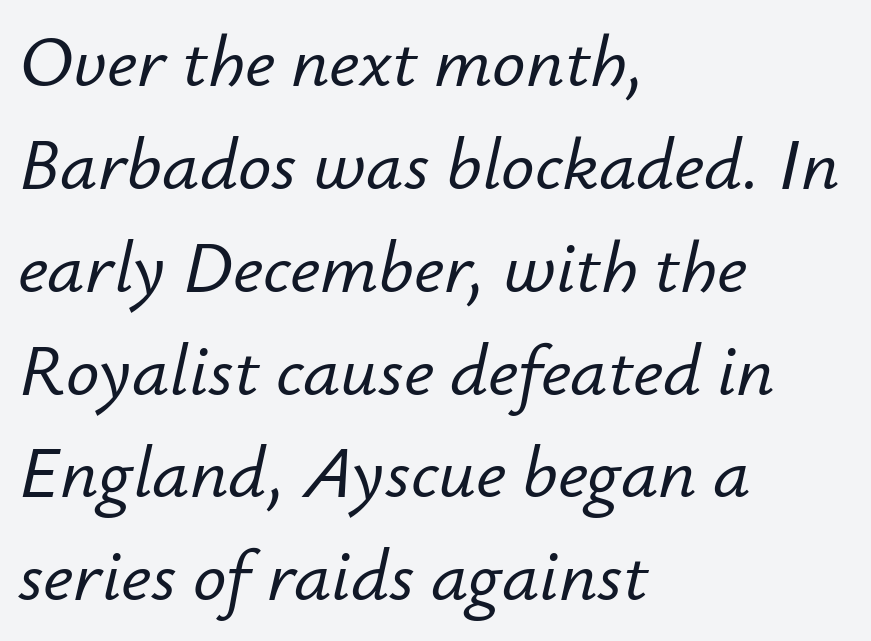
The image shows 74 px text type, italic (leaning right); set left-aligned, normal line spacing (1.39x), normal letter spacing, not underlined; low stroke contrast and a small x-height.
